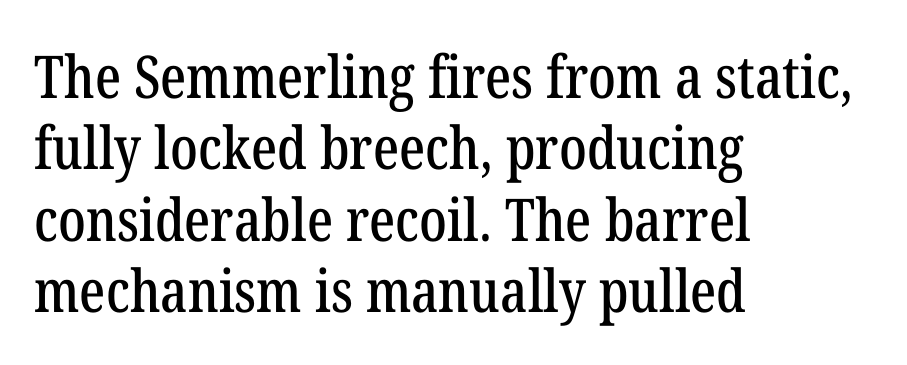
Q: Is the text italic (slanted)? A: No, it is upright.
Q: Is the typeface a serif or a sans-serif typeface? A: Serif.
Q: Is the text underlined? A: No.
Q: How is the paragraph aligned? A: Left-aligned.
Q: Is the spacing between letters normal or unusually wide? A: Normal.
Q: Width (condensed, normal, or wide)? A: Condensed.
Q: Stroke contrast? A: Low.
Q: x-height? A: Medium.
Q: Monospaced? A: No.
